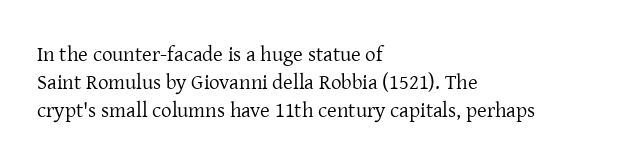
Q: Is the text bold? A: No.
Q: Is the text italic (slanted)? A: No, it is upright.
Q: Is the text underlined? A: No.
Q: How is the paragraph aligned? A: Left-aligned.
Q: Is the spacing between letters normal or unusually wide? A: Normal.
Q: Is the spacing between lines tight, normal or loose? A: Normal.
